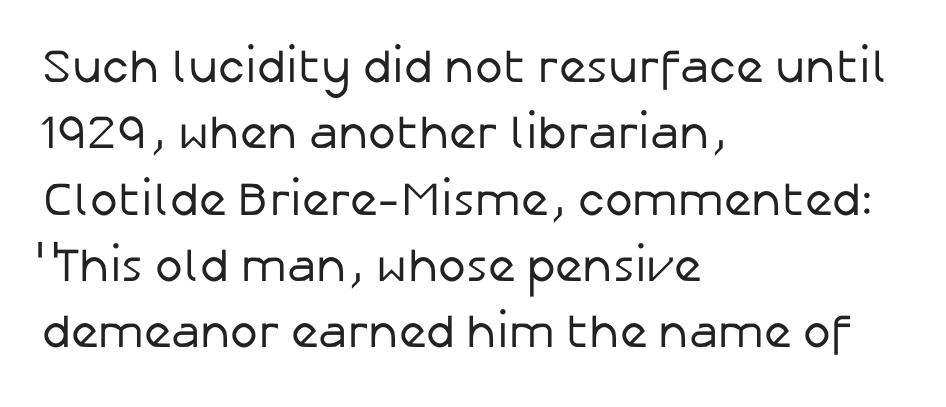
{"serif": "no", "italic": "no", "bold": "no", "weight": "regular", "width": "normal", "stroke_contrast": "low", "x_height": "medium", "monospaced": "no", "underline": "no", "align": "left", "line_spacing": "normal", "line_spacing_ratio": 1.41, "letter_spacing": "normal", "letter_spacing_em": 0.0, "glyph_px": 47}
